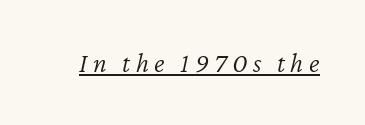
{"italic": "yes", "lean": "right", "slant_degrees": 12, "bold": "no", "weight": "light", "width": "normal", "stroke_contrast": "low", "x_height": "medium", "monospaced": "no", "underline": "yes", "glyph_px": 28}
